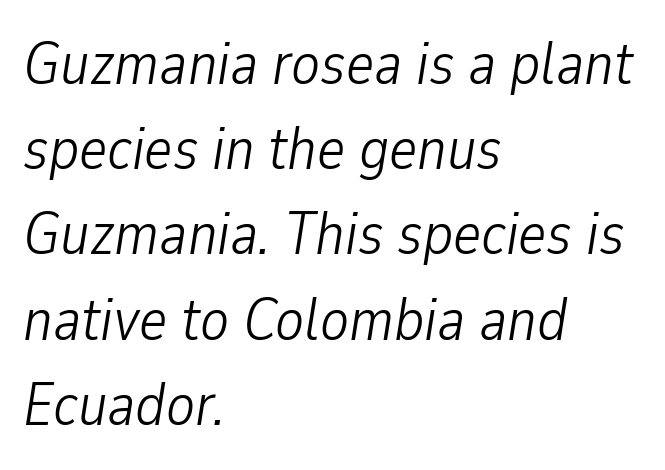
{"italic": "yes", "lean": "right", "slant_degrees": 9, "bold": "no", "weight": "light", "width": "condensed", "stroke_contrast": "low", "x_height": "medium", "monospaced": "no", "underline": "no", "align": "left", "line_spacing": "normal", "line_spacing_ratio": 1.42, "letter_spacing": "normal", "letter_spacing_em": 0.0, "glyph_px": 60}
